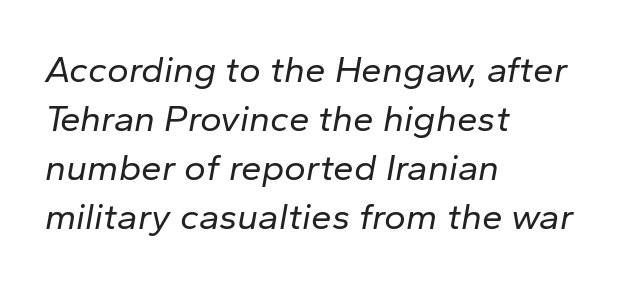
The image shows 37 px regular-weight type, italic (leaning right); set left-aligned, normal line spacing (1.32x), normal letter spacing, not underlined; low stroke contrast and a medium x-height.
